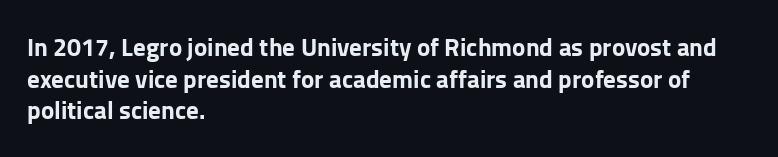
{"italic": "no", "bold": "yes", "underline": "no", "align": "left", "line_spacing": "normal", "line_spacing_ratio": 1.27, "letter_spacing": "normal", "letter_spacing_em": 0.0, "glyph_px": 25}
